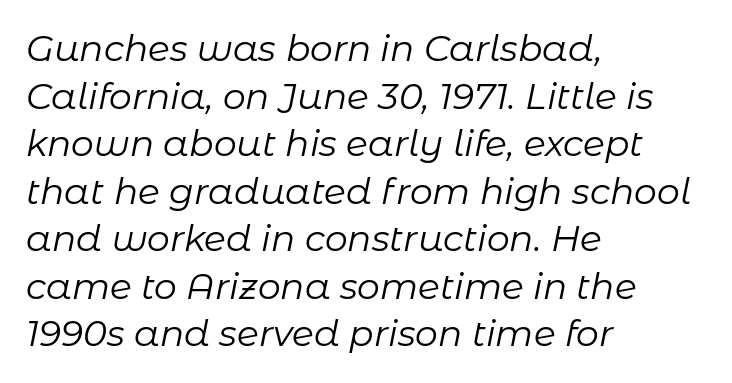
{"italic": "yes", "lean": "right", "slant_degrees": 11, "bold": "no", "weight": "regular", "width": "normal", "stroke_contrast": "low", "x_height": "medium", "monospaced": "no", "underline": "no", "align": "left", "line_spacing": "normal", "line_spacing_ratio": 1.32, "letter_spacing": "normal", "letter_spacing_em": 0.0, "glyph_px": 36}
